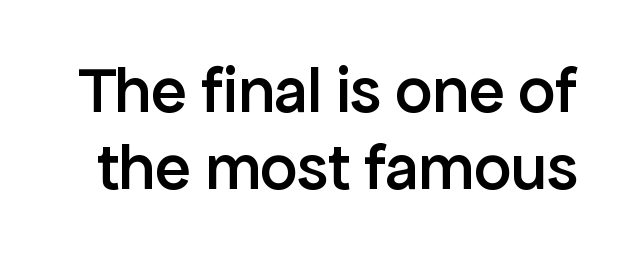
Q: Is the text bold? A: Semi-bold.
Q: Is the text italic (slanted)? A: No, it is upright.
Q: Is the typeface a serif or a sans-serif typeface? A: Sans-serif.
Q: Is the text underlined? A: No.
Q: Is the spacing between letters normal or unusually wide? A: Normal.
Q: Width (condensed, normal, or wide)? A: Normal.
Q: Stroke contrast? A: Low.
Q: x-height? A: Medium.
Q: Monospaced? A: No.
